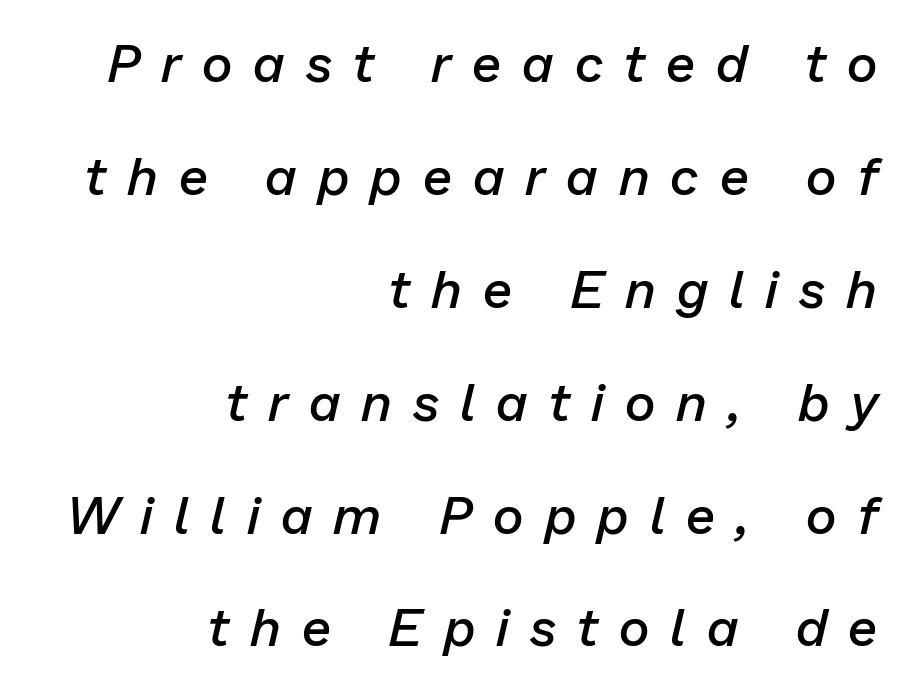
The image shows 53 px semibold type, italic (leaning right); set right-aligned, loose line spacing (2.13x), unusually wide letter spacing (+0.4 em), not underlined; low stroke contrast and a medium x-height.
